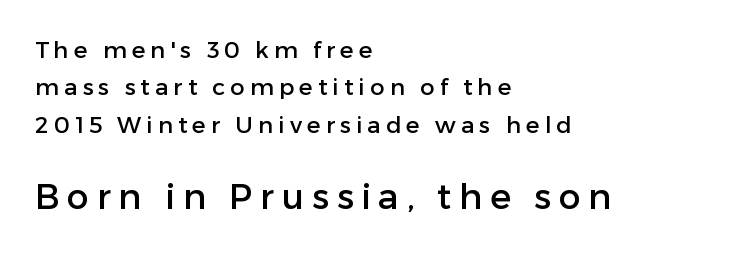
The image shows 35 px sans-serif type, upright; set left-aligned, normal line spacing (1.62x), unusually wide letter spacing (+0.22 em), not underlined; the second (bottom) block is 1.52x larger; low stroke contrast and a medium x-height.
